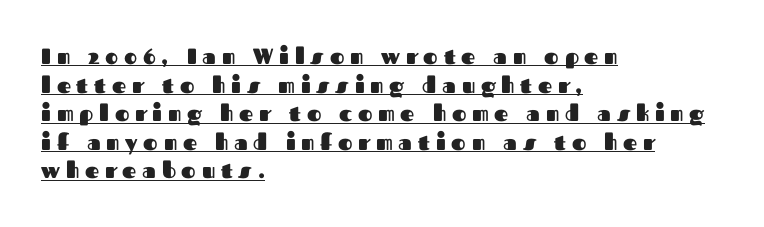
The image shows 22 px bold type, upright; set left-aligned, normal line spacing (1.3x), unusually wide letter spacing (+0.26 em), underlined.
